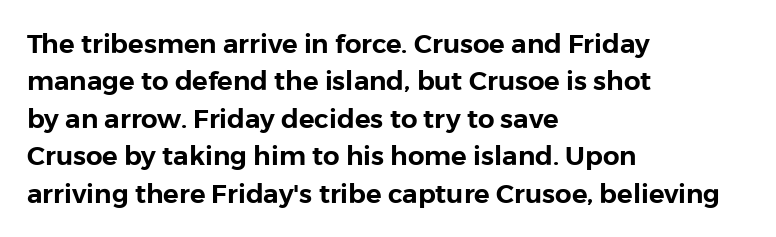
A typesetter would call this zero additional tracking. The string is rendered with underlining switched off. Reading down the block, your eye returns to a fixed left position each line. The lines sit at an ordinary, default distance from one another.
